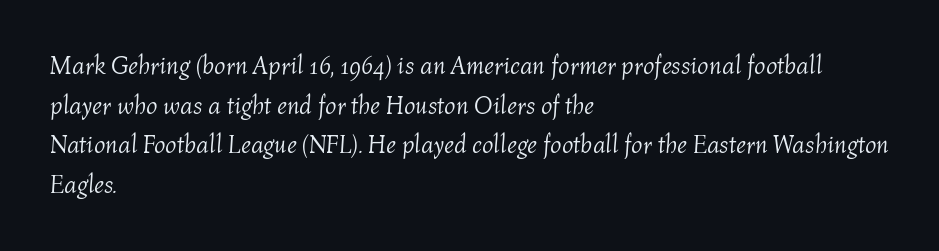
{"italic": "yes", "lean": "right", "slant_degrees": 4, "bold": "no", "underline": "no", "align": "left", "line_spacing": "normal", "line_spacing_ratio": 1.59, "letter_spacing": "normal", "letter_spacing_em": 0.0, "glyph_px": 25}
